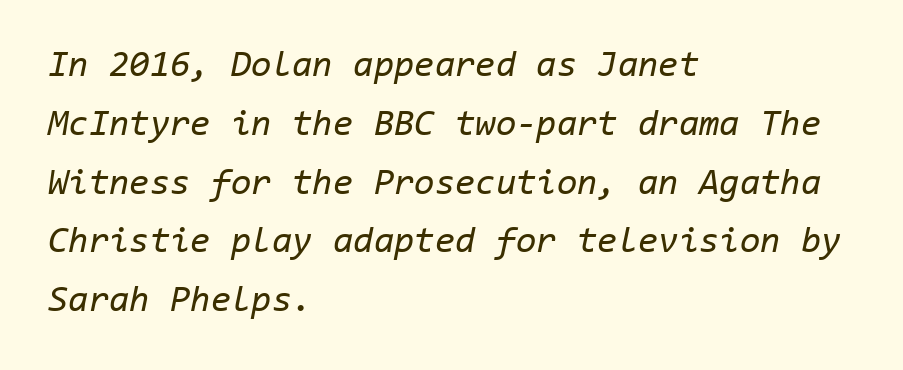
Q: Is the text bold? A: No.
Q: Is the text italic (slanted)? A: Yes, it leans right by about 11 degrees.
Q: Is the text underlined? A: No.
Q: How is the paragraph aligned? A: Left-aligned.
Q: Is the spacing between letters normal or unusually wide? A: Normal.
Q: Is the spacing between lines tight, normal or loose? A: Normal.
Q: Width (condensed, normal, or wide)? A: Normal.
Q: Stroke contrast? A: Low.
Q: x-height? A: Medium.
Q: Monospaced? A: Yes.
